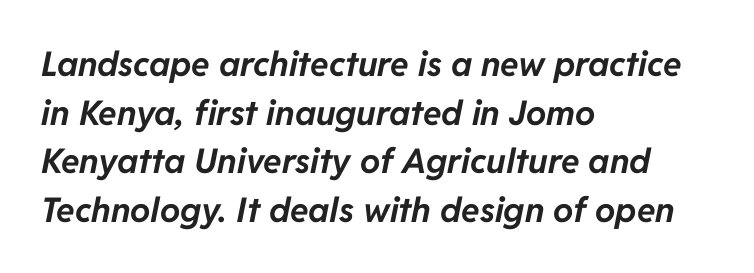
Normally led — the rows are evenly, conventionally spaced. Stroke thickness is high; the sample reads as a true bold. Character widths vary here, with narrow letters taking less room than wide ones. The area under the type is left untouched. Caption: standard tracking, unaltered. Posture: slanted.
